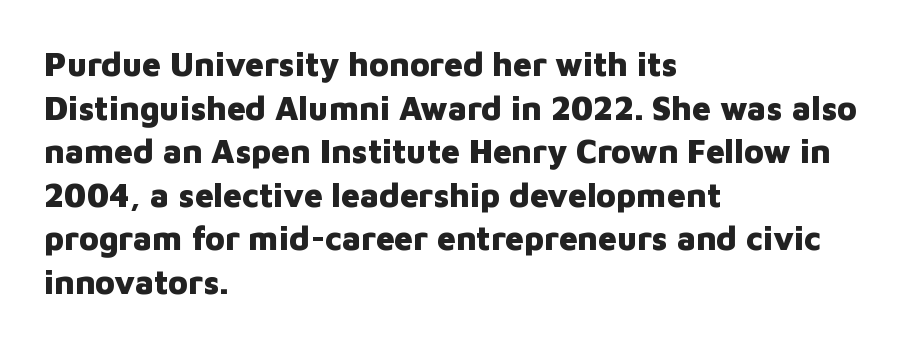
Q: Is the text bold? A: Yes.
Q: Is the text italic (slanted)? A: No, it is upright.
Q: Is the typeface a serif or a sans-serif typeface? A: Sans-serif.
Q: Is the text underlined? A: No.
Q: How is the paragraph aligned? A: Left-aligned.
Q: Is the spacing between letters normal or unusually wide? A: Normal.
Q: Is the spacing between lines tight, normal or loose? A: Normal.
Q: Width (condensed, normal, or wide)? A: Normal.
Q: Stroke contrast? A: Low.
Q: x-height? A: Medium.
Q: Monospaced? A: No.
